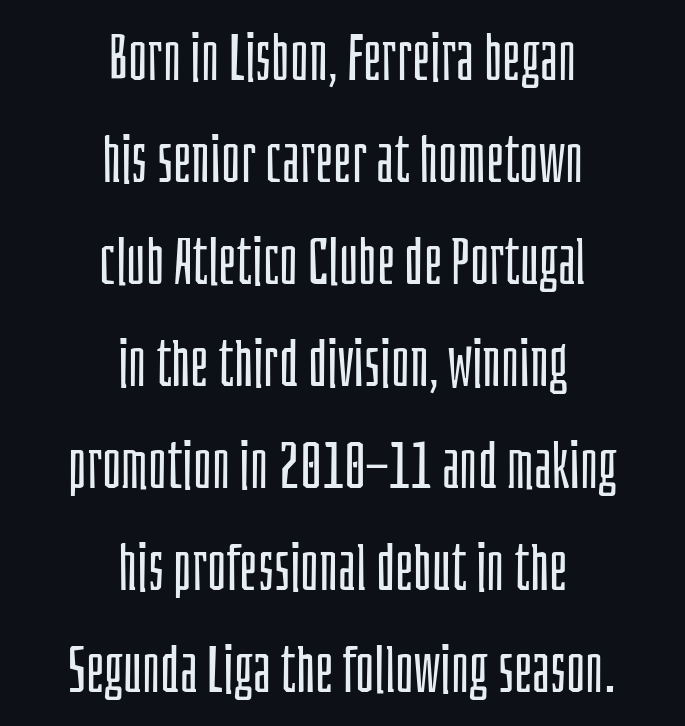
{"serif": "no", "italic": "no", "bold": "no", "weight": "light", "width": "condensed", "stroke_contrast": "low", "x_height": "large", "monospaced": "no", "underline": "no", "align": "center", "line_spacing": "normal", "line_spacing_ratio": 1.57, "letter_spacing": "normal", "letter_spacing_em": 0.0, "glyph_px": 65}
